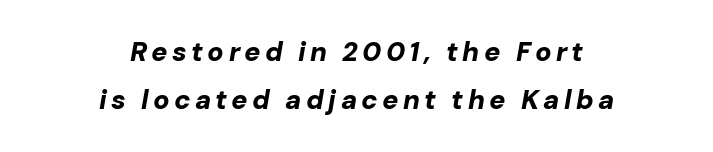
The image shows 27 px bold type, italic (leaning right); set centered, line spacing 1.76x, not underlined.
